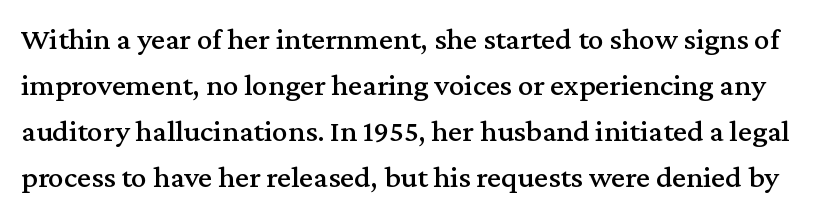
Q: Is the text italic (slanted)? A: No, it is upright.
Q: Is the typeface a serif or a sans-serif typeface? A: Serif.
Q: Is the text underlined? A: No.
Q: Is the spacing between letters normal or unusually wide? A: Normal.
Q: Is the spacing between lines tight, normal or loose? A: Normal.
Q: Width (condensed, normal, or wide)? A: Normal.
Q: Stroke contrast? A: Medium.
Q: x-height? A: Medium.
Q: Monospaced? A: No.
